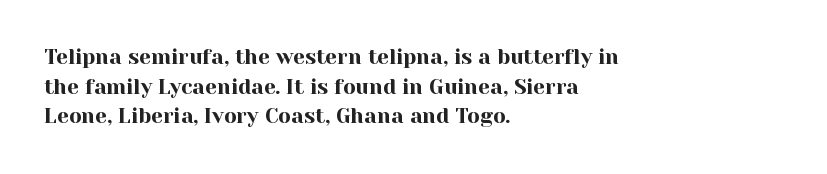
Q: Is the text italic (slanted)? A: No, it is upright.
Q: Is the text underlined? A: No.
Q: How is the paragraph aligned? A: Left-aligned.
Q: Is the spacing between letters normal or unusually wide? A: Normal.
Q: Is the spacing between lines tight, normal or loose? A: Normal.
